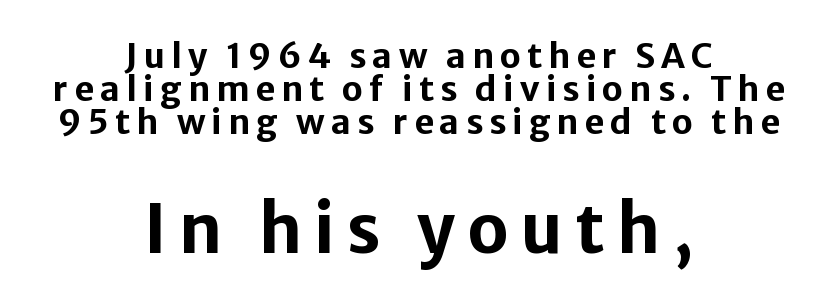
{"serif": "no", "italic": "no", "bold": "yes", "weight": "bold", "width": "normal", "stroke_contrast": "low", "x_height": "medium", "monospaced": "no", "underline": "no", "align": "center", "line_spacing": "tight", "line_spacing_ratio": 0.97, "larger_block": "second", "size_ratio": 1.97, "glyph_px": 67}
